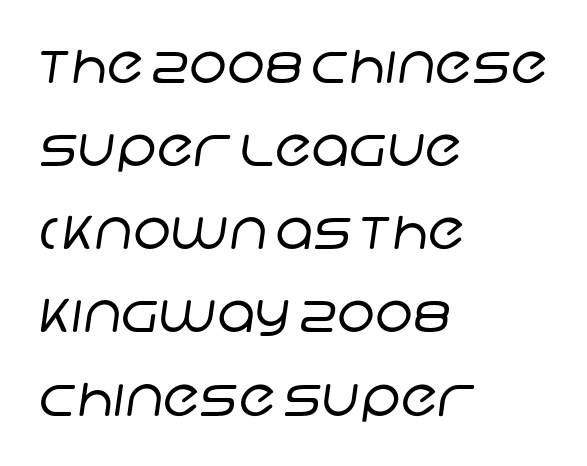
{"serif": "no", "bold": "no", "weight": "regular", "width": "normal", "stroke_contrast": "low", "x_height": "large", "monospaced": "no", "underline": "no", "align": "left", "line_spacing": "normal", "line_spacing_ratio": 1.54, "letter_spacing": "normal", "letter_spacing_em": 0.0, "glyph_px": 54}
